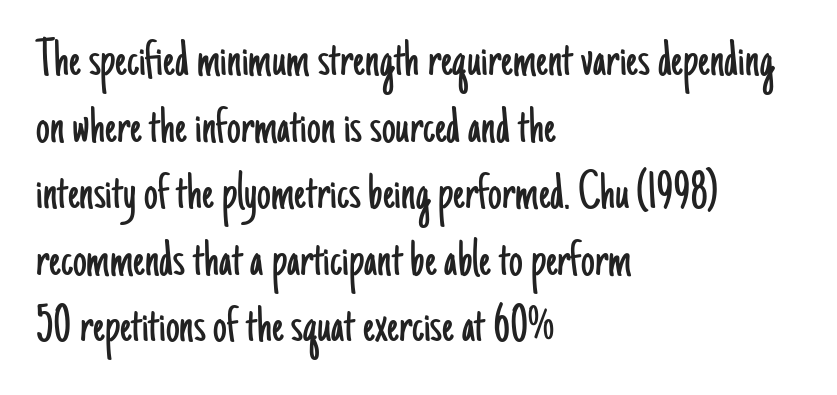
Q: Is the text bold? A: No.
Q: Is the text italic (slanted)? A: No, it is upright.
Q: Is the typeface a serif or a sans-serif typeface? A: Sans-serif.
Q: Is the text underlined? A: No.
Q: How is the paragraph aligned? A: Left-aligned.
Q: Is the spacing between letters normal or unusually wide? A: Normal.
Q: Width (condensed, normal, or wide)? A: Condensed.
Q: Stroke contrast? A: Low.
Q: x-height? A: Small.
Q: Monospaced? A: No.
